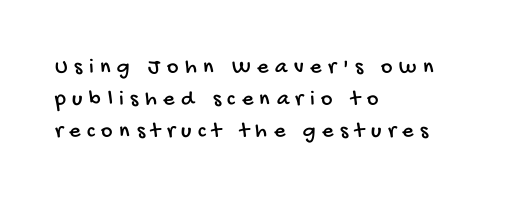
Rows of type keep a routine distance in the vertical direction. Caption: expanded tracking, letters set apart. The rendering anchors every line to the left-hand side. Unmarked baselines from the first word to the last.
